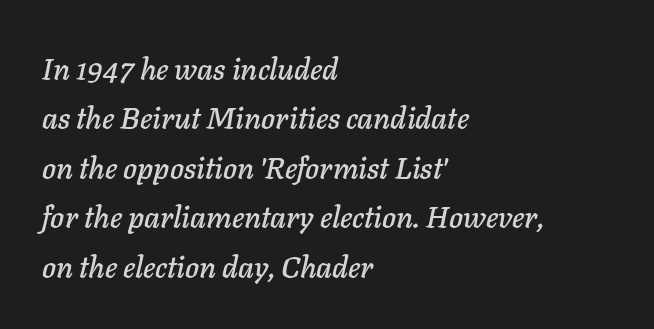
Q: Is the text italic (slanted)? A: Yes, it leans right by about 11 degrees.
Q: Is the text underlined? A: No.
Q: How is the paragraph aligned? A: Left-aligned.
Q: Is the spacing between letters normal or unusually wide? A: Normal.
Q: Is the spacing between lines tight, normal or loose? A: Normal.
Q: Width (condensed, normal, or wide)? A: Normal.
Q: Stroke contrast? A: Low.
Q: x-height? A: Medium.
Q: Monospaced? A: No.
